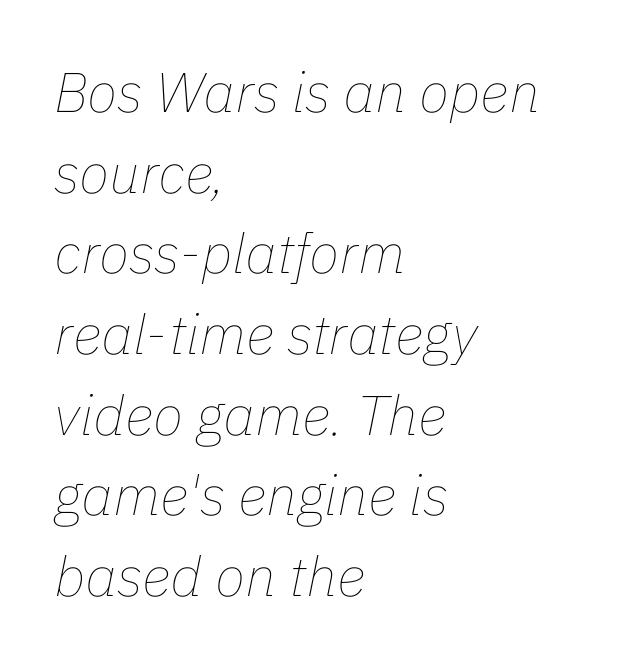
Q: Is the text bold? A: No.
Q: Is the text italic (slanted)? A: Yes, it leans right by about 11 degrees.
Q: Is the text underlined? A: No.
Q: How is the paragraph aligned? A: Left-aligned.
Q: Is the spacing between letters normal or unusually wide? A: Normal.
Q: Is the spacing between lines tight, normal or loose? A: Normal.
Q: Width (condensed, normal, or wide)? A: Normal.
Q: Stroke contrast? A: Low.
Q: x-height? A: Medium.
Q: Monospaced? A: No.
